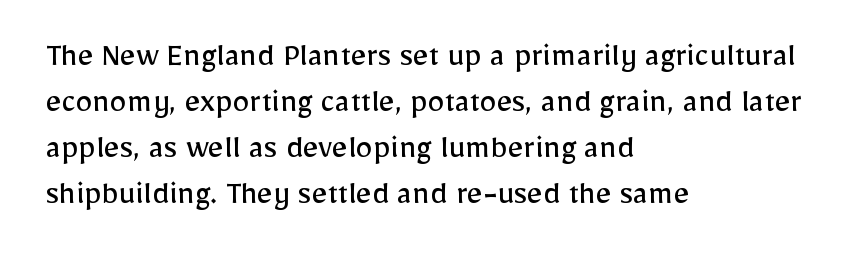
{"serif": "no", "italic": "no", "bold": "no", "weight": "regular", "width": "normal", "stroke_contrast": "low", "x_height": "medium", "monospaced": "no", "underline": "no", "align": "left", "line_spacing": "normal", "line_spacing_ratio": 1.35, "letter_spacing": "normal", "letter_spacing_em": 0.0, "glyph_px": 34}
